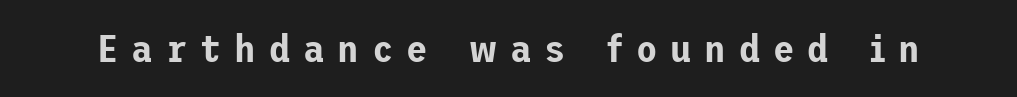
The baseline area is clear. The font's upright variant was chosen for this text. Are there feet on the stems? There aren't — it's a sans. Spacing between characters has been opened up far beyond the box default.
